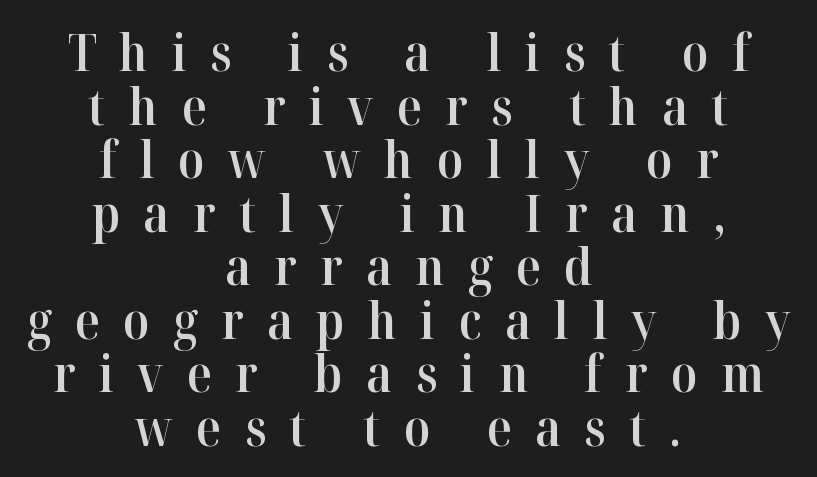
The image shows 51 px semibold serif type, upright; set centered, tight line spacing (1.05x), unusually wide letter spacing (+0.46 em), not underlined; high stroke contrast and a medium x-height.
